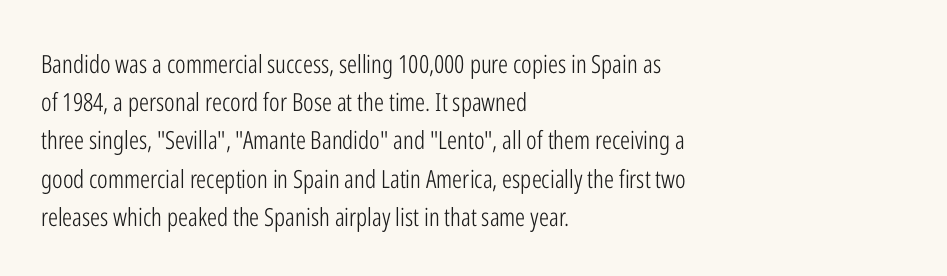
The image shows 25 px text type, upright; set left-aligned, normal line spacing (1.53x), normal letter spacing, not underlined.
